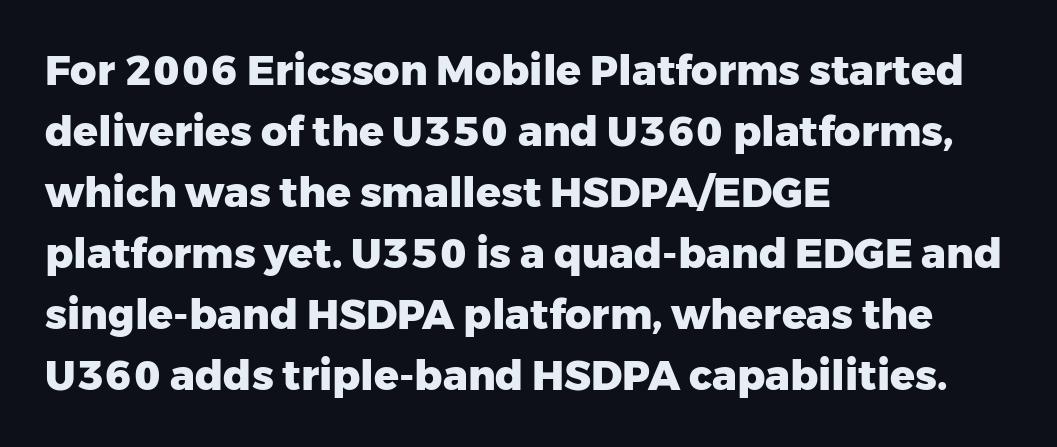
{"serif": "no", "italic": "no", "bold": "yes", "weight": "heavy", "width": "normal", "stroke_contrast": "low", "x_height": "medium", "monospaced": "no", "underline": "no", "align": "left", "line_spacing": "normal", "line_spacing_ratio": 1.49, "letter_spacing": "normal", "letter_spacing_em": 0.0, "glyph_px": 41}
